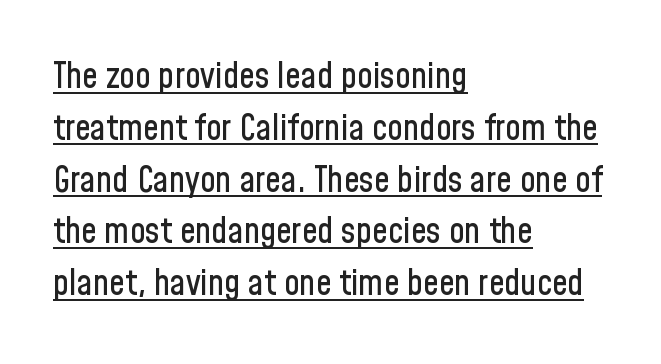
The image shows 35 px condensed sans-serif type, upright; set left-aligned, normal line spacing (1.48x), normal letter spacing, underlined; low stroke contrast and a medium x-height.
